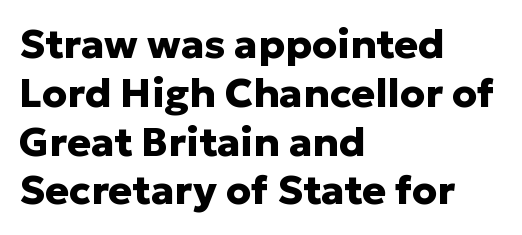
The image shows 40 px heavy sans-serif type, upright; set left-aligned, line spacing 1.22x, normal letter spacing, not underlined; low stroke contrast and a medium x-height.
